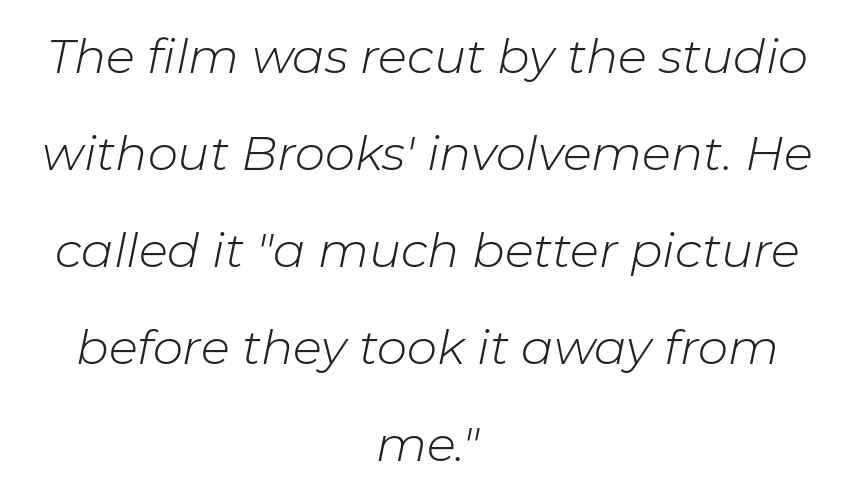
Compared with typical paragraphs, the rows here are farther apart. Looking at the ascenders, they clearly lean. Reading down the block, each line starts at a different indent, mirrored at its end. Proportional: the letters do not fall into vertical columns. Weight class: somewhere from thin through regular. Each word holds together tightly as a unit, with standard inter-letter gaps.
